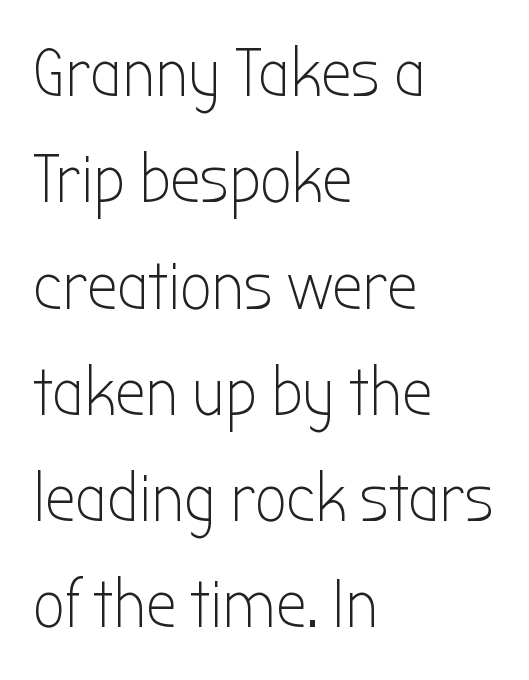
The image shows 69 px light, condensed sans-serif type, upright; set left-aligned, normal line spacing (1.54x), normal letter spacing, not underlined; low stroke contrast and a medium x-height.
